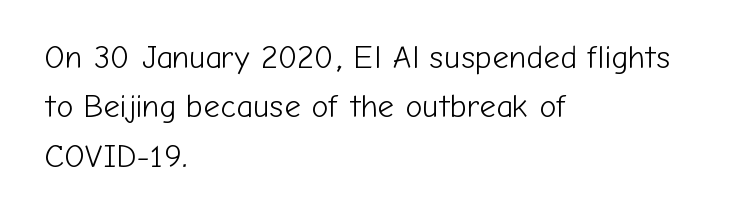
The image shows 32 px light sans-serif type, upright; set left-aligned, normal line spacing (1.54x), normal letter spacing, not underlined; low stroke contrast and a medium x-height.
